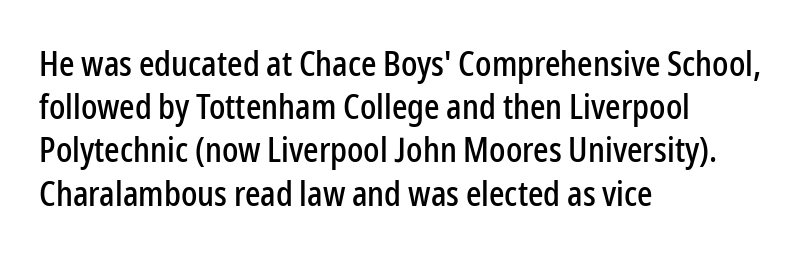
{"serif": "no", "italic": "no", "width": "condensed", "stroke_contrast": "low", "x_height": "medium", "monospaced": "no", "underline": "no", "align": "left", "line_spacing": "normal", "line_spacing_ratio": 1.27, "letter_spacing": "normal", "letter_spacing_em": 0.0, "glyph_px": 34}
